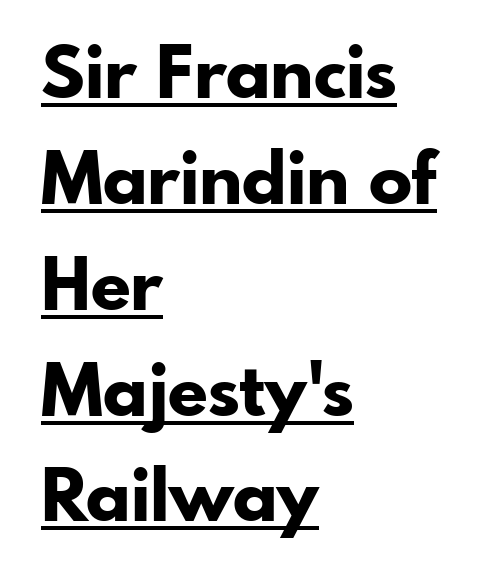
The image shows 72 px bold sans-serif type, upright; set left-aligned, normal line spacing (1.47x), normal letter spacing, underlined; low stroke contrast and a small x-height.
